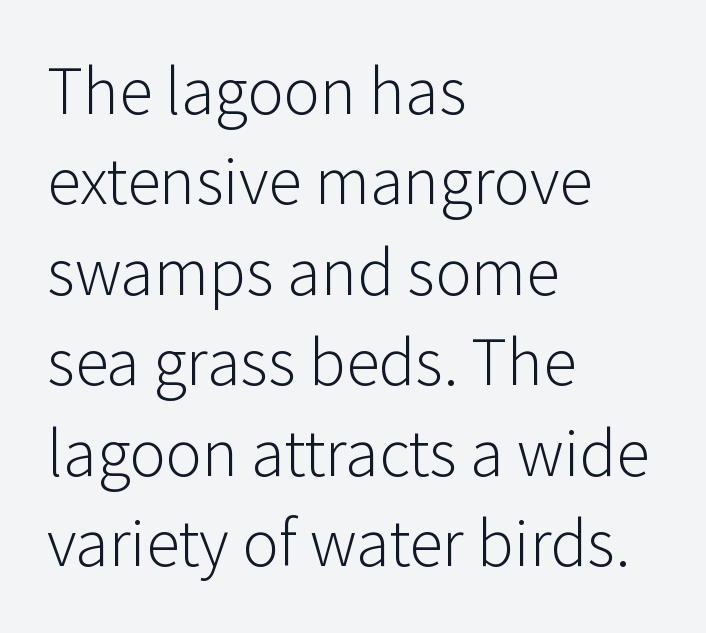
The image shows 68 px light sans-serif type, upright; set left-aligned, normal line spacing (1.33x), normal letter spacing, not underlined; low stroke contrast and a medium x-height.
